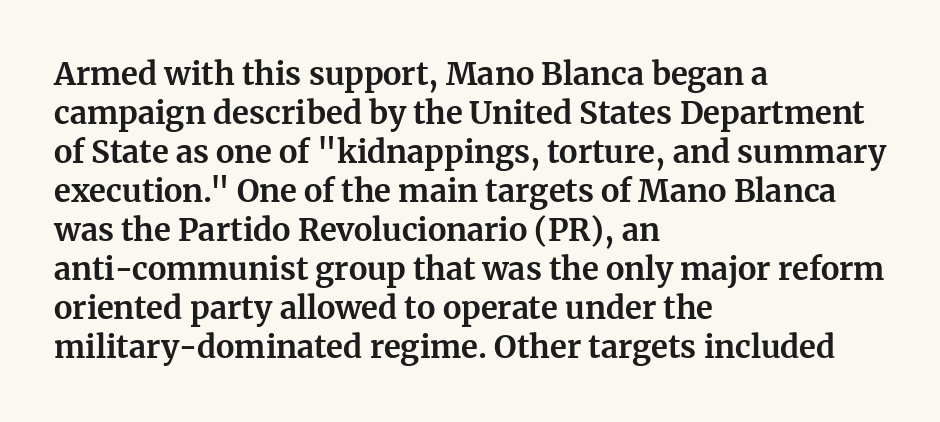
The image shows 31 px bold serif type, upright; set left-aligned, normal line spacing (1.26x), normal letter spacing, not underlined; medium stroke contrast and a medium x-height.
